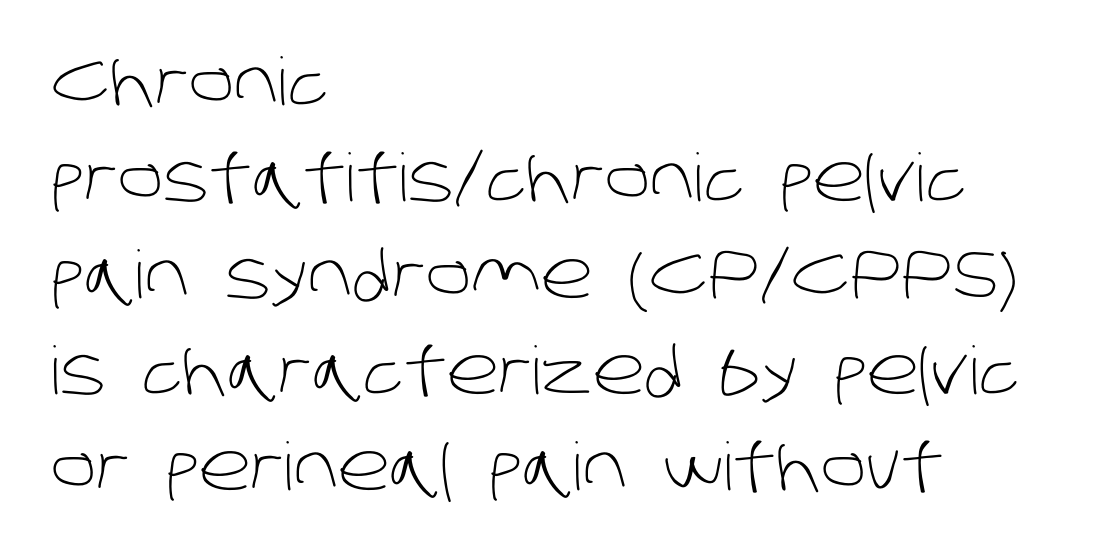
{"serif": "no", "bold": "no", "weight": "light", "width": "normal", "stroke_contrast": "low", "x_height": "large", "monospaced": "no", "underline": "no", "align": "left", "line_spacing": "normal", "line_spacing_ratio": 1.46, "letter_spacing": "normal", "letter_spacing_em": 0.0, "glyph_px": 66}
